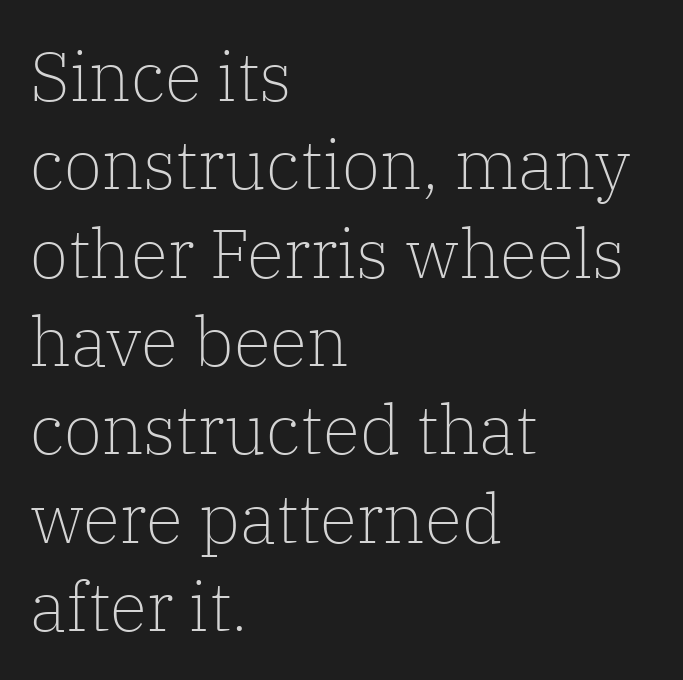
The image shows 69 px light serif type, upright; set left-aligned, normal line spacing (1.28x), normal letter spacing, not underlined; low stroke contrast and a medium x-height.
